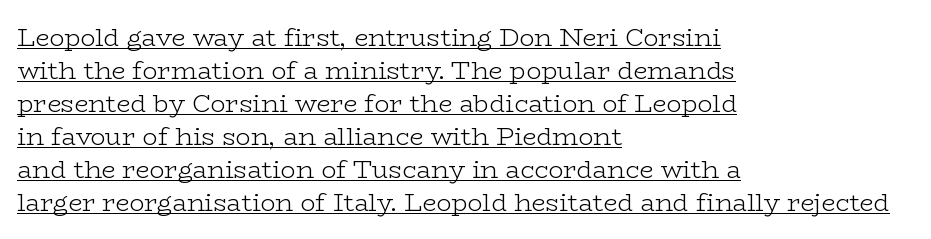
{"italic": "no", "bold": "no", "underline": "yes", "align": "left", "line_spacing": "normal", "line_spacing_ratio": 1.32, "letter_spacing": "normal", "letter_spacing_em": 0.0, "glyph_px": 25}
